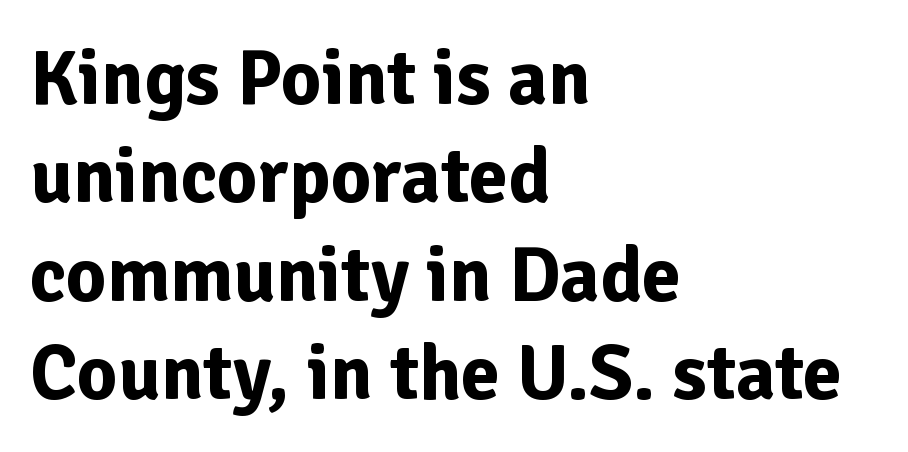
Do the letters lean? They stand straight. The paragraph has a hard left edge and a soft right edge. Each new line begins a customary step beneath the previous one. I'd call this a sans setting — the letters go barefoot. Note the varied advance widths — an 'i' is clearly narrower than an 'm'. No extra tracking has been applied to these lines.
